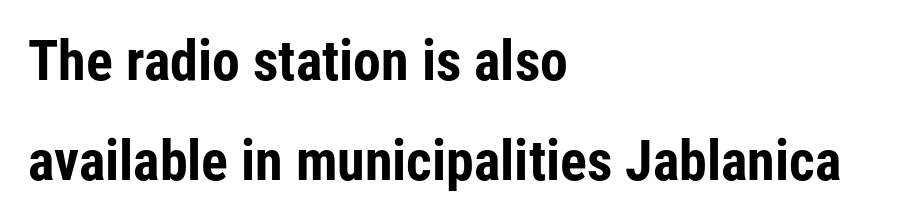
Compared with an ordinary text face, these strokes are far heavier — a full bold. Note the varied advance widths — an 'i' is clearly narrower than an 'm'. The tracking reads as untouched default to a designer's eye. No word sits above an underline. Does the type have serifs? No, each stem ends abruptly. Is there any slant? The stems are plumb.
